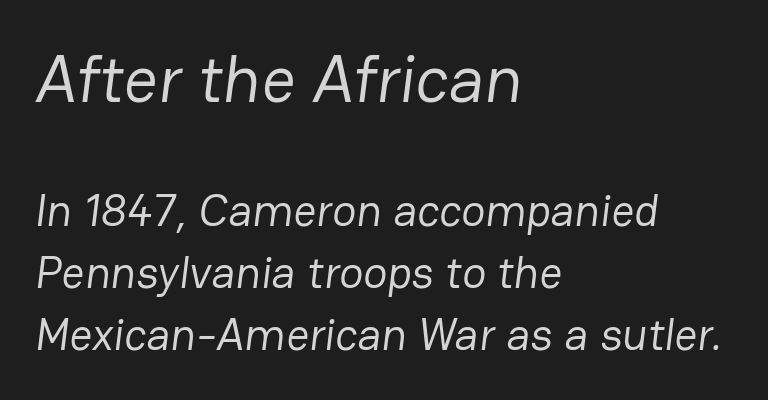
Every row of glyphs begins at an identical x-position on the left. Descenders are the only things crossing below the line. Counters stay open thanks to moderate or lighter strokes. The rendering shows plain stroke endings on the letterforms — a sans-serif design. You could not count columns in this text — the font is proportionally spaced. Bigger letters appear in the top chunk; the bottom chunk is reduced.
